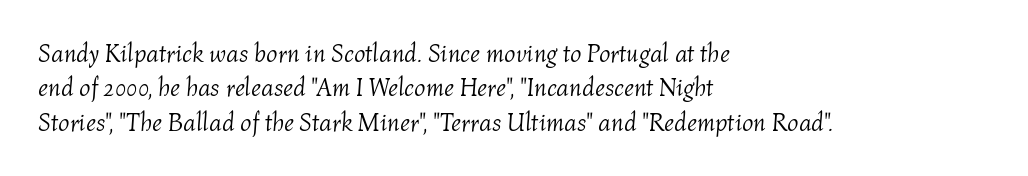
{"italic": "yes", "lean": "right", "slant_degrees": 4, "bold": "no", "underline": "no", "align": "left", "line_spacing": "normal", "line_spacing_ratio": 1.38, "letter_spacing": "normal", "letter_spacing_em": 0.0, "glyph_px": 25}
